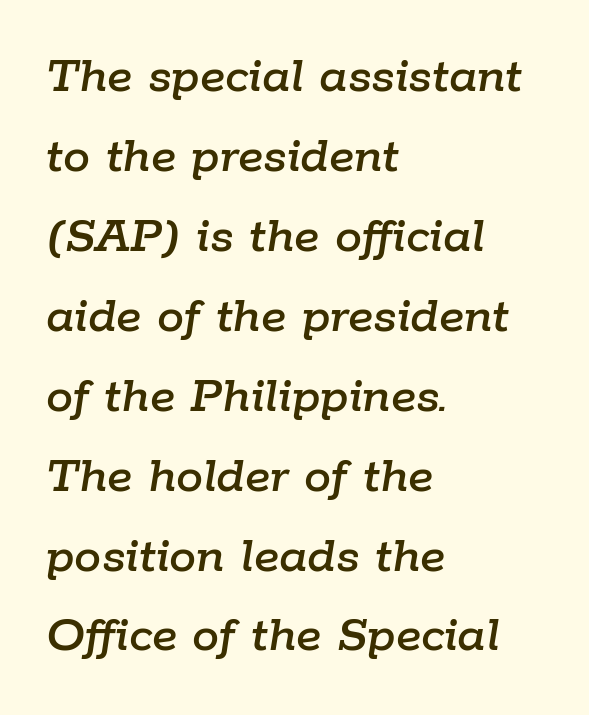
Q: Is the text italic (slanted)? A: Yes, it leans right by about 9 degrees.
Q: Is the text underlined? A: No.
Q: How is the paragraph aligned? A: Left-aligned.
Q: Is the spacing between letters normal or unusually wide? A: Normal.
Q: Is the spacing between lines tight, normal or loose? A: Normal.
Q: Width (condensed, normal, or wide)? A: Normal.
Q: Stroke contrast? A: Low.
Q: x-height? A: Medium.
Q: Monospaced? A: No.
